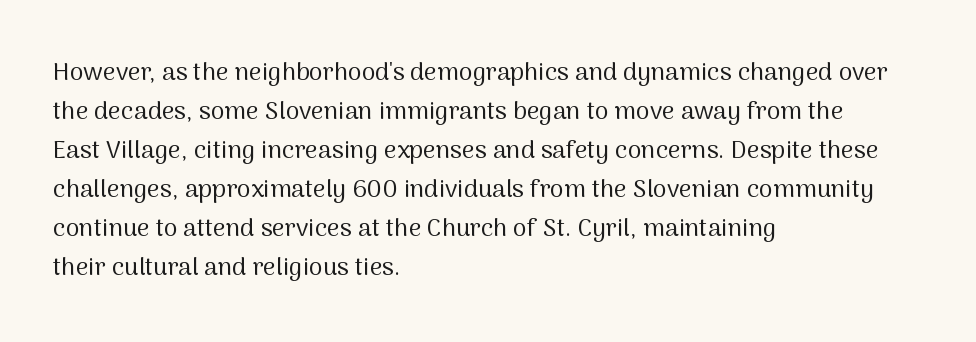
Q: Is the text bold? A: No.
Q: Is the text italic (slanted)? A: No, it is upright.
Q: Is the text underlined? A: No.
Q: How is the paragraph aligned? A: Left-aligned.
Q: Is the spacing between letters normal or unusually wide? A: Normal.
Q: Is the spacing between lines tight, normal or loose? A: Normal.
